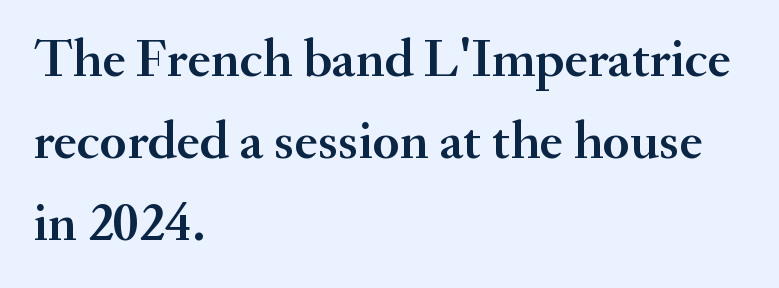
Q: Is the text italic (slanted)? A: No, it is upright.
Q: Is the typeface a serif or a sans-serif typeface? A: Serif.
Q: Is the text underlined? A: No.
Q: How is the paragraph aligned? A: Left-aligned.
Q: Is the spacing between letters normal or unusually wide? A: Normal.
Q: Is the spacing between lines tight, normal or loose? A: Normal.
Q: Width (condensed, normal, or wide)? A: Normal.
Q: Stroke contrast? A: Medium.
Q: x-height? A: Small.
Q: Monospaced? A: No.
